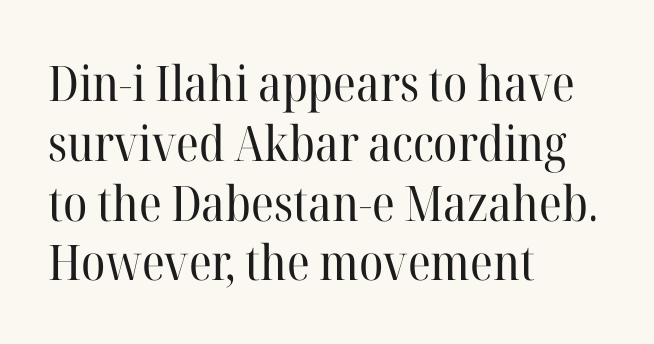
The foot of each line stays bare and open. Caption: face not bold, strokes unweighted. Horizontally, the lines are justified to the leading edge only. What kind of face is this? One with serifs.
